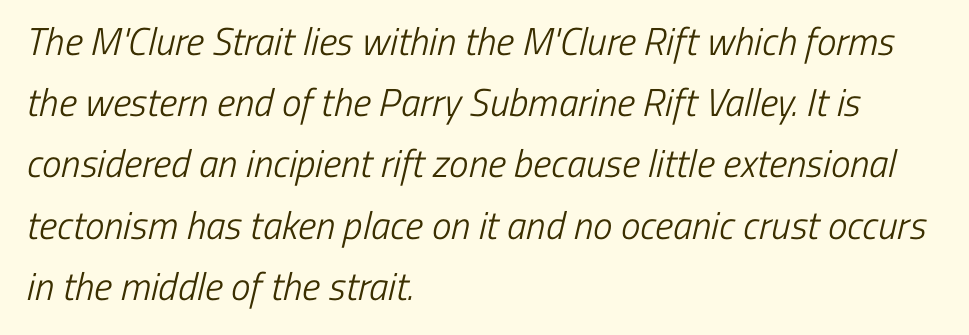
Q: Is the text bold? A: No.
Q: Is the typeface a serif or a sans-serif typeface? A: Sans-serif.
Q: Is the text underlined? A: No.
Q: How is the paragraph aligned? A: Left-aligned.
Q: Is the spacing between letters normal or unusually wide? A: Normal.
Q: Is the spacing between lines tight, normal or loose? A: Normal.
Q: Width (condensed, normal, or wide)? A: Condensed.
Q: Stroke contrast? A: Low.
Q: x-height? A: Medium.
Q: Monospaced? A: No.
